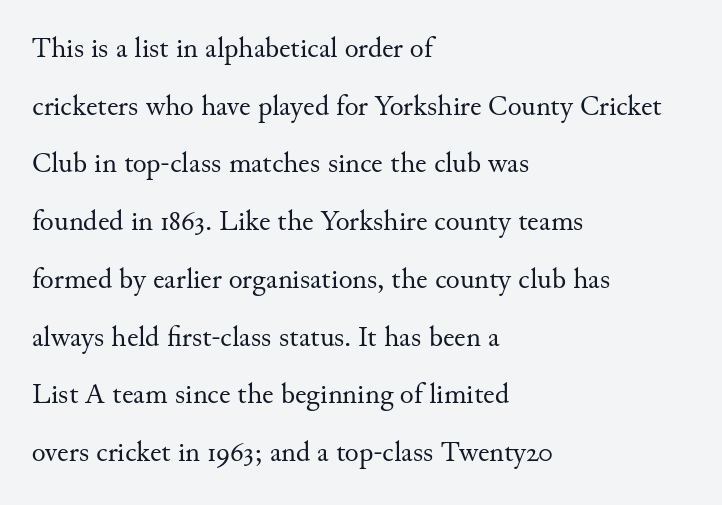
Q: Is the text bold? A: No.
Q: Is the text italic (slanted)? A: No, it is upright.
Q: Is the typeface a serif or a sans-serif typeface? A: Serif.
Q: Is the text underlined? A: No.
Q: How is the paragraph aligned? A: Left-aligned.
Q: Is the spacing between letters normal or unusually wide? A: Normal.
Q: Is the spacing between lines tight, normal or loose? A: Loose.
Q: Width (condensed, normal, or wide)? A: Normal.
Q: Stroke contrast? A: Medium.
Q: x-height? A: Small.
Q: Monospaced? A: No.
